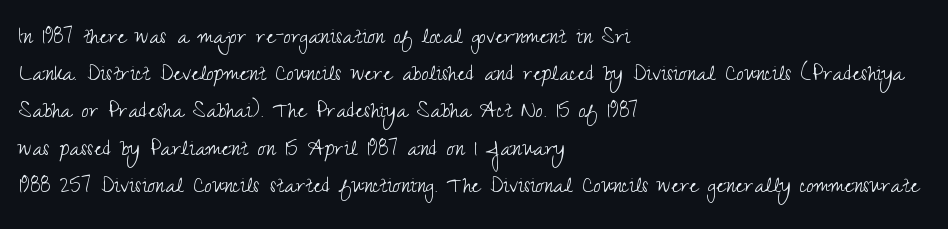
Q: Is the text bold? A: No.
Q: Is the text italic (slanted)? A: No, it is upright.
Q: Is the text underlined? A: No.
Q: How is the paragraph aligned? A: Left-aligned.
Q: Is the spacing between letters normal or unusually wide? A: Normal.
Q: Is the spacing between lines tight, normal or loose? A: Normal.
